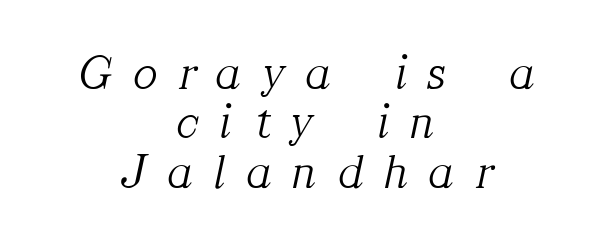
Q: Is the text bold? A: No.
Q: Is the text italic (slanted)? A: Yes, it leans right by about 12 degrees.
Q: Is the typeface a serif or a sans-serif typeface? A: Serif.
Q: Is the text underlined? A: No.
Q: How is the paragraph aligned? A: Centered.
Q: Is the spacing between letters normal or unusually wide? A: Unusually wide.
Q: Is the spacing between lines tight, normal or loose? A: Tight.
Q: Width (condensed, normal, or wide)? A: Normal.
Q: Stroke contrast? A: Medium.
Q: x-height? A: Medium.
Q: Monospaced? A: No.
